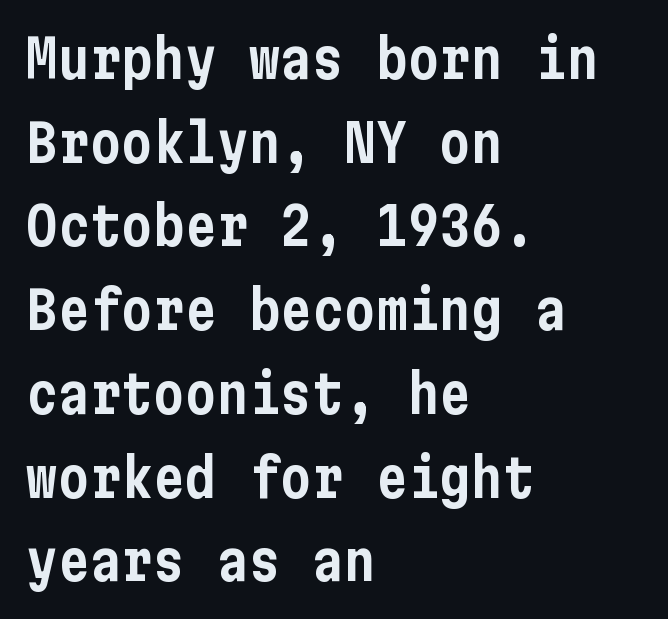
{"serif": "no", "italic": "no", "width": "condensed", "stroke_contrast": "low", "x_height": "medium", "underline": "no", "align": "left", "line_spacing": "normal", "line_spacing_ratio": 1.58, "letter_spacing": "normal", "letter_spacing_em": 0.0, "glyph_px": 53}
